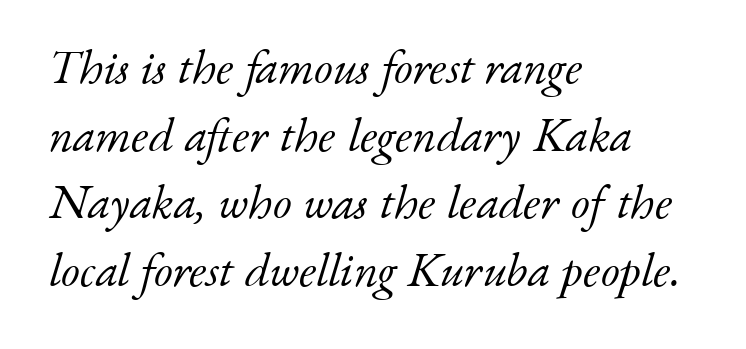
The image shows 48 px light serif type, italic (leaning right); set left-aligned, normal line spacing (1.41x), normal letter spacing, not underlined; low stroke contrast and a small x-height.
